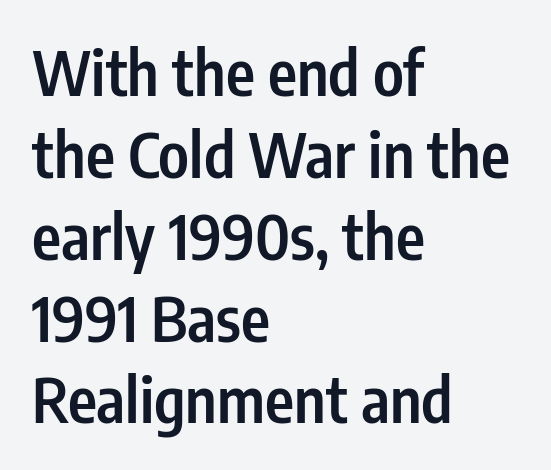
{"serif": "no", "italic": "no", "bold": "semi", "weight": "semibold", "width": "condensed", "stroke_contrast": "low", "x_height": "medium", "monospaced": "no", "underline": "no", "align": "left", "line_spacing": "normal", "line_spacing_ratio": 1.32, "letter_spacing": "normal", "letter_spacing_em": 0.0, "glyph_px": 62}
